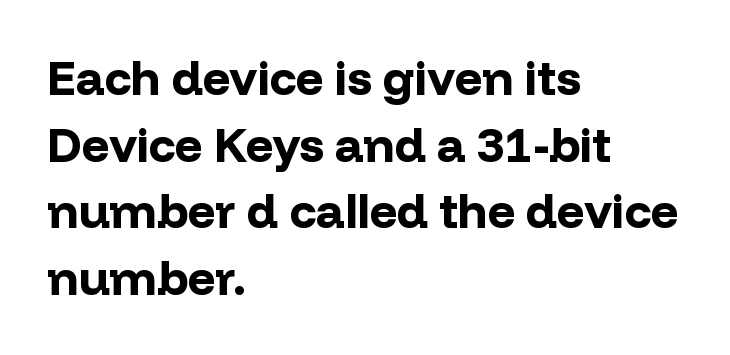
{"serif": "no", "italic": "no", "bold": "yes", "weight": "bold", "width": "normal", "stroke_contrast": "low", "x_height": "medium", "monospaced": "no", "underline": "no", "align": "left", "line_spacing": "normal", "line_spacing_ratio": 1.39, "letter_spacing": "normal", "letter_spacing_em": 0.0, "glyph_px": 48}
